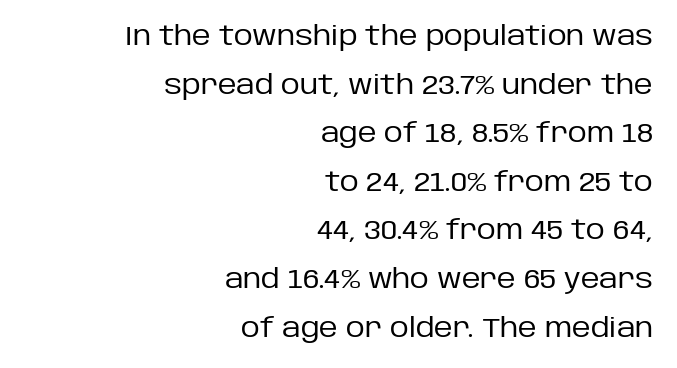
{"italic": "no", "bold": "no", "underline": "no", "align": "right", "line_spacing_ratio": 1.87, "letter_spacing": "normal", "letter_spacing_em": 0.0, "glyph_px": 26}
